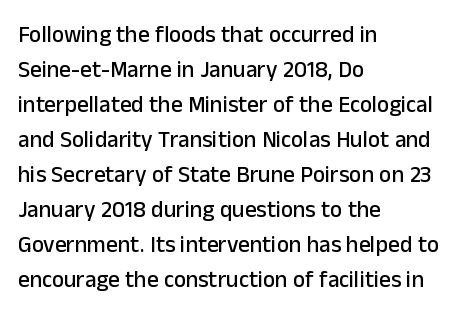
Left-aligned paragraph, ragged on the right. This sample uses an upright cut, with every glyph sitting square on the baseline. Only glyphs here, with clear space below each row. In terms of letterspacing, this is plain default setting. The line-height multiplier appears to be the usual default.
